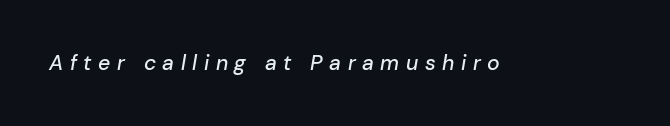
The image shows 21 px text type, italic (leaning right); set unusually wide letter spacing (+0.31 em), not underlined.
